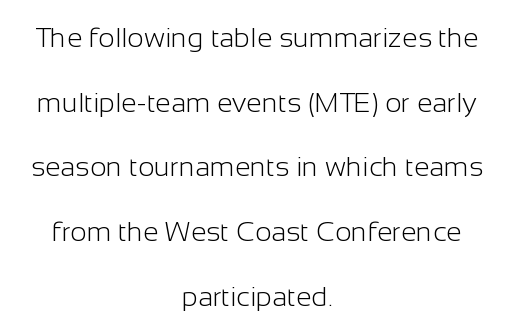
The face used here is a sans, in the tradition of grotesques and geometrics. Character widths vary here, with narrow letters taking less room than wide ones. Style check: upright. The typesetter chose a symmetrical, centered arrangement here. No extra tracking has been applied to these lines. The face looks like a standard text weight, possibly lighter.
